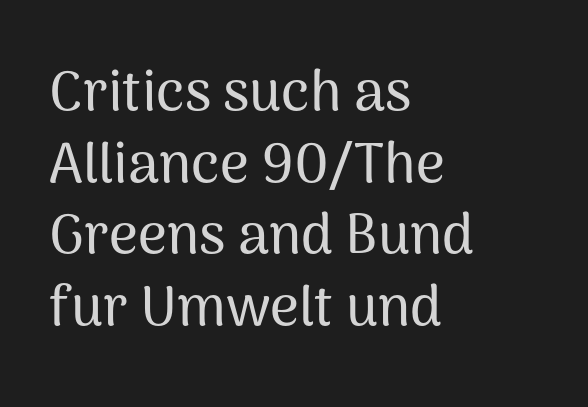
{"serif": "no", "italic": "no", "width": "normal", "stroke_contrast": "medium", "x_height": "medium", "monospaced": "no", "underline": "no", "align": "left", "line_spacing": "normal", "line_spacing_ratio": 1.28, "letter_spacing": "normal", "letter_spacing_em": 0.0, "glyph_px": 56}
